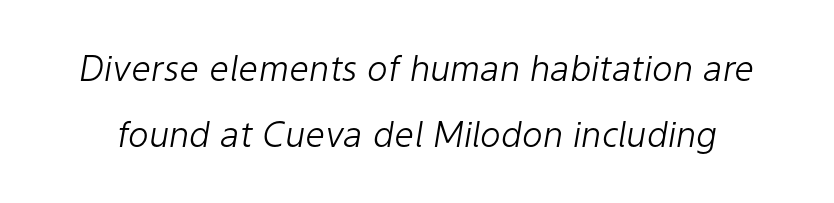
Q: Is the text bold? A: No.
Q: Is the text italic (slanted)? A: Yes, it leans right by about 9 degrees.
Q: Is the text underlined? A: No.
Q: Is the spacing between letters normal or unusually wide? A: Normal.
Q: Width (condensed, normal, or wide)? A: Normal.
Q: Stroke contrast? A: Low.
Q: x-height? A: Medium.
Q: Monospaced? A: No.
